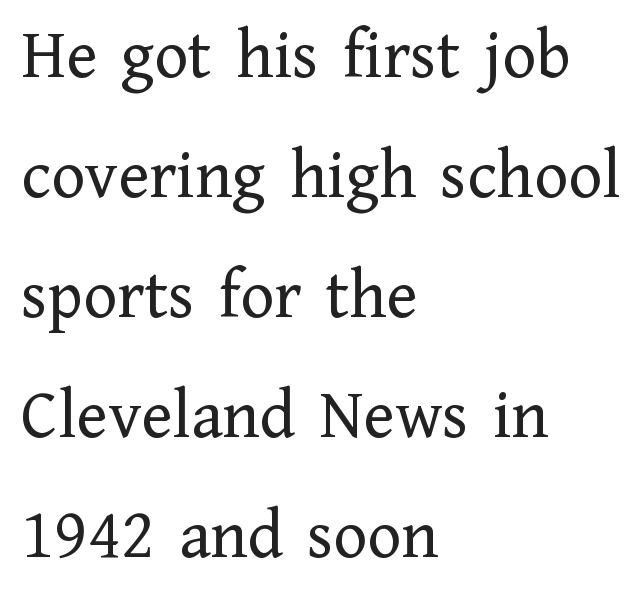
The image shows 71 px regular-weight serif type, upright; set left-aligned, normal line spacing (1.69x), normal letter spacing, not underlined; low stroke contrast and a medium x-height.
